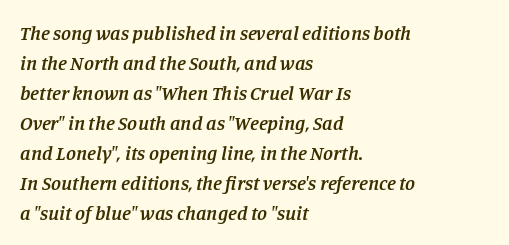
The image shows 20 px text type, italic (leaning right); set left-aligned, normal line spacing (1.5x), normal letter spacing, not underlined.
